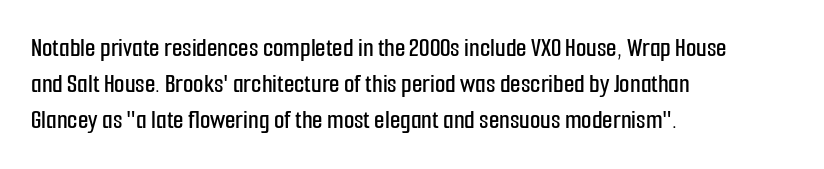
Q: Is the text italic (slanted)? A: No, it is upright.
Q: Is the text underlined? A: No.
Q: How is the paragraph aligned? A: Left-aligned.
Q: Is the spacing between letters normal or unusually wide? A: Normal.
Q: Is the spacing between lines tight, normal or loose? A: Normal.
